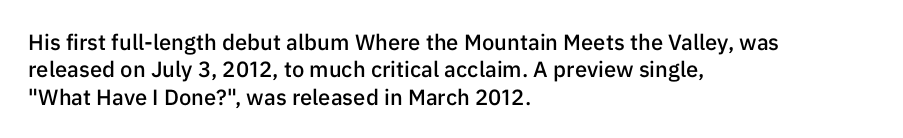
Horizontal bands of white between lines are of average thickness. The rendering keeps characters at their native spacing. The rendering anchors every line to the left-hand side. The type sits square on the baseline with zero lean.
